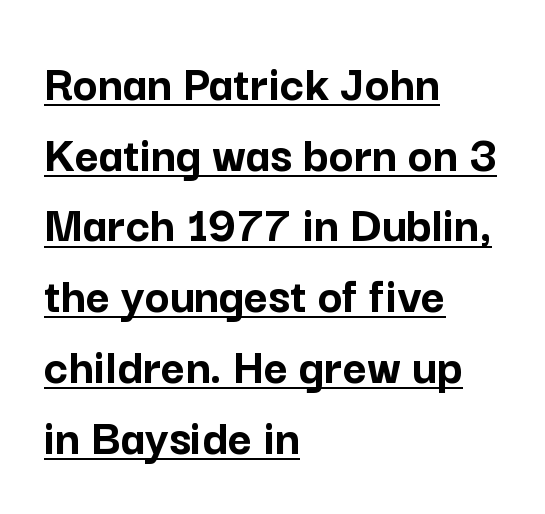
Q: Is the text bold? A: Yes.
Q: Is the text italic (slanted)? A: No, it is upright.
Q: Is the typeface a serif or a sans-serif typeface? A: Sans-serif.
Q: Is the text underlined? A: Yes.
Q: How is the paragraph aligned? A: Left-aligned.
Q: Is the spacing between letters normal or unusually wide? A: Normal.
Q: Is the spacing between lines tight, normal or loose? A: Normal.
Q: Width (condensed, normal, or wide)? A: Normal.
Q: Stroke contrast? A: Low.
Q: x-height? A: Medium.
Q: Monospaced? A: No.
